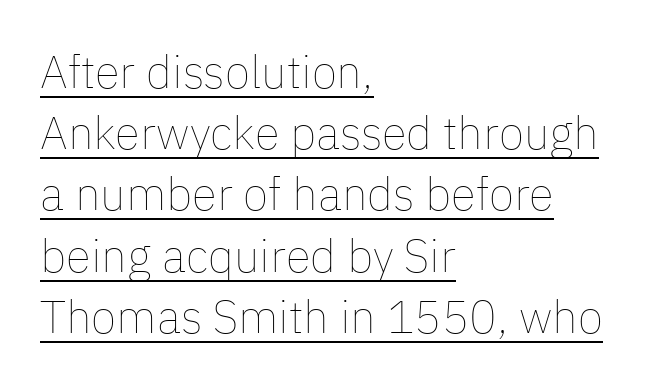
{"italic": "no", "bold": "no", "weight": "thin", "width": "normal", "stroke_contrast": "low", "x_height": "medium", "monospaced": "no", "underline": "yes", "align": "left", "line_spacing": "normal", "line_spacing_ratio": 1.33, "letter_spacing": "normal", "letter_spacing_em": 0.0, "glyph_px": 46}
